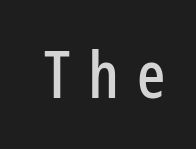
{"serif": "no", "italic": "no", "width": "condensed", "stroke_contrast": "low", "x_height": "medium", "monospaced": "no", "underline": "no", "letter_spacing": "wide", "letter_spacing_em": 0.27, "glyph_px": 66}
